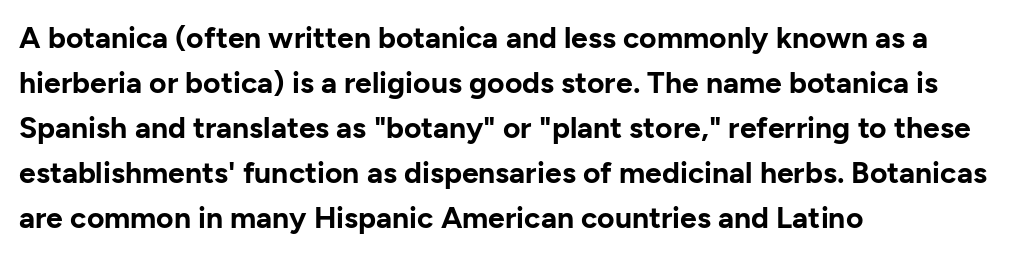
The image shows 30 px bold sans-serif type, upright; set left-aligned, normal line spacing (1.5x), normal letter spacing, not underlined; low stroke contrast and a medium x-height.
